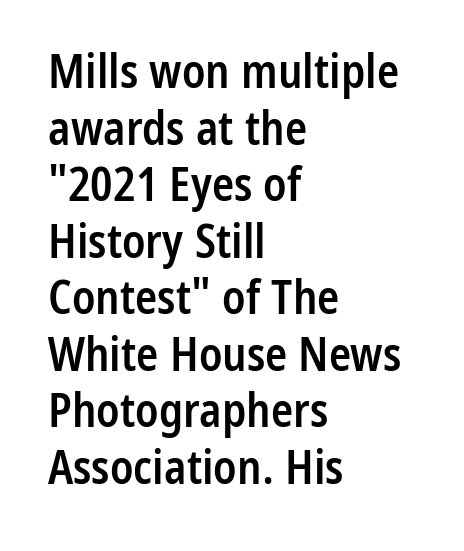
The tracking reads as untouched default to a designer's eye. This is the regular roman posture of the typeface. In terms of weight, the rendering is demibold, just under bold. The passage is arranged the way most books set body copy — flush left.
